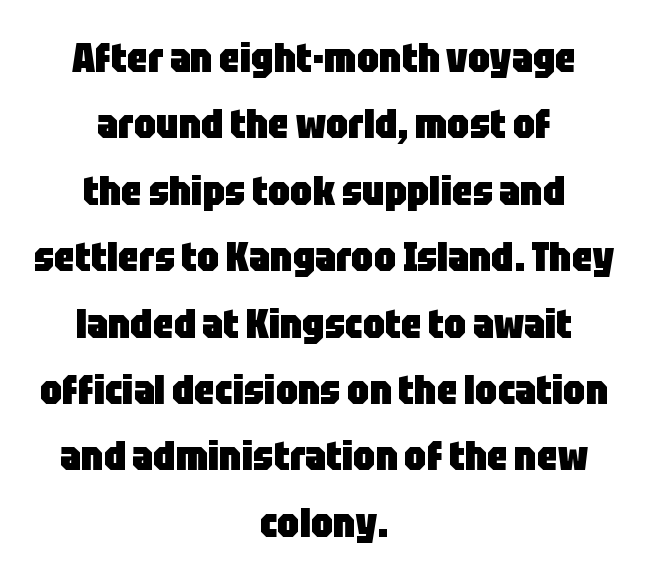
Looks like regular typesetting: each glyph gets only the width it needs. Alignment: centered. Glance below the letters and you will spot only blank space. What's the leading like? Ordinary, nothing unusual. Posture: vertical.
